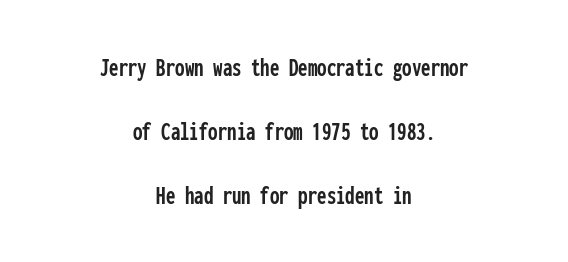
The string is rendered with underlining switched off. This sample trades compactness for vertical openness between lines. Each line is balanced around a shared central axis. Posture: straight, roman, zero tilt.
